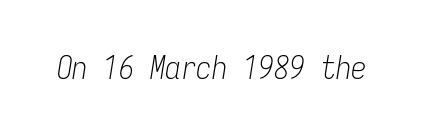
The tracking reads as untouched default to a designer's eye. The font is comparable to plain body text, perhaps lighter. Underlining? Definitely not there. Rendered with sloped, italic letterforms. Note the uniform advance width — an 'i' takes as much space as an 'm'.
